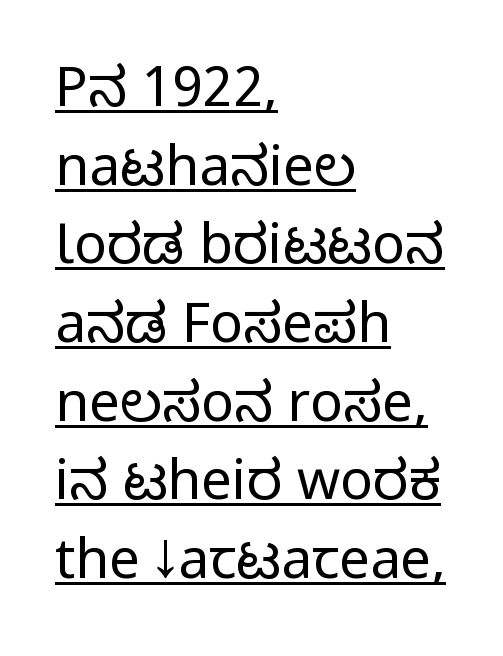
The lines sit at an ordinary, default distance from one another. Proportional: the letters do not fall into vertical columns. Students, observe the line beneath the letters — that is underlining. Is this a sans? Yes — the strokes have no serifs.
